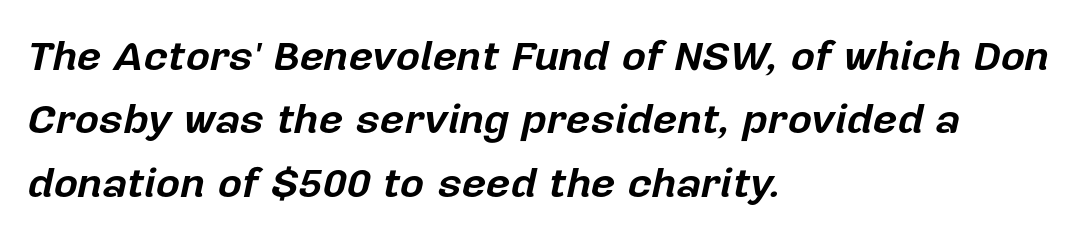
{"italic": "yes", "lean": "right", "slant_degrees": 12, "bold": "yes", "weight": "bold", "width": "normal", "stroke_contrast": "low", "x_height": "medium", "monospaced": "no", "underline": "no", "align": "left", "line_spacing": "normal", "line_spacing_ratio": 1.51, "letter_spacing": "normal", "letter_spacing_em": 0.0, "glyph_px": 42}
